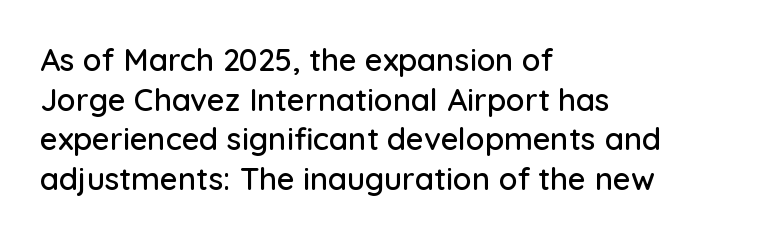
The image shows 31 px sans-serif type, upright; set left-aligned, normal line spacing (1.28x), normal letter spacing, not underlined; low stroke contrast and a medium x-height.
